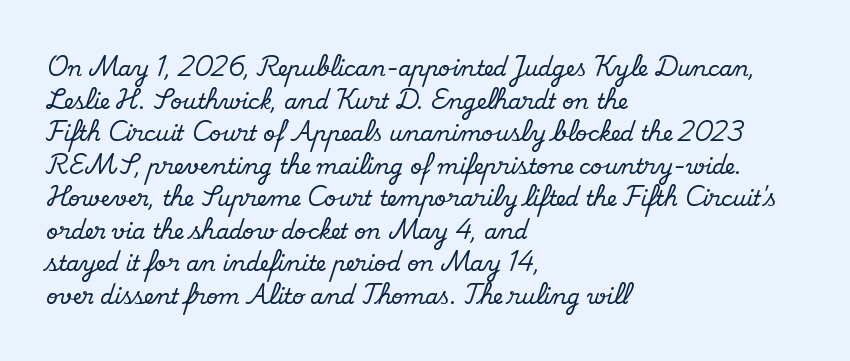
The image shows 21 px text type; set left-aligned, normal line spacing (1.55x), normal letter spacing, not underlined.
